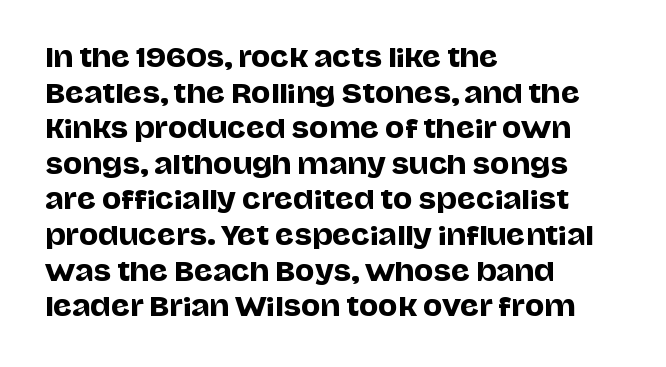
The image shows 26 px text type, upright; set left-aligned, normal line spacing (1.37x), normal letter spacing, not underlined.
